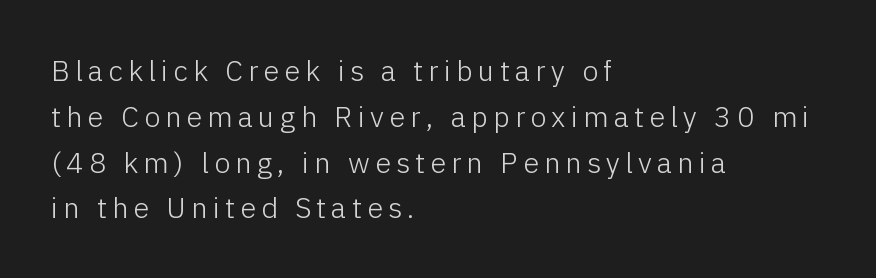
Q: Is the text bold? A: No.
Q: Is the text italic (slanted)? A: No, it is upright.
Q: Is the typeface a serif or a sans-serif typeface? A: Sans-serif.
Q: Is the text underlined? A: No.
Q: How is the paragraph aligned? A: Left-aligned.
Q: Is the spacing between lines tight, normal or loose? A: Normal.
Q: Width (condensed, normal, or wide)? A: Normal.
Q: Stroke contrast? A: Low.
Q: x-height? A: Medium.
Q: Monospaced? A: No.
